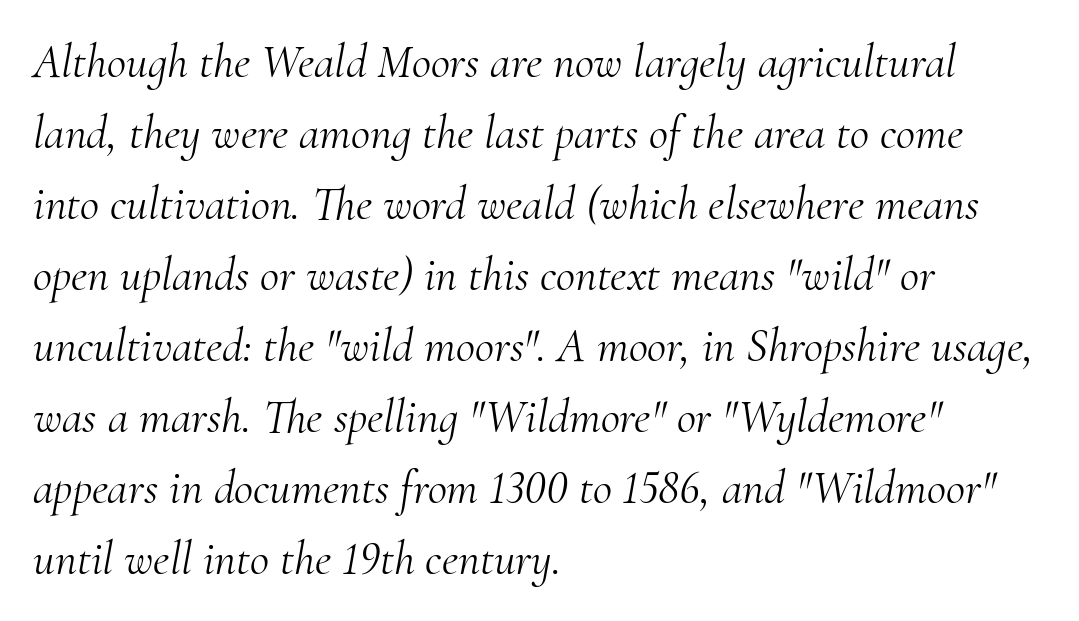
The image shows 47 px light serif type, italic (leaning right); set left-aligned, normal line spacing (1.51x), normal letter spacing, not underlined; medium stroke contrast and a small x-height.
